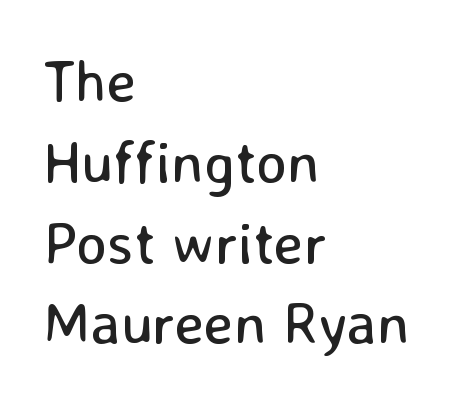
Q: Is the text bold? A: No.
Q: Is the text italic (slanted)? A: No, it is upright.
Q: Is the typeface a serif or a sans-serif typeface? A: Sans-serif.
Q: Is the text underlined? A: No.
Q: How is the paragraph aligned? A: Left-aligned.
Q: Is the spacing between letters normal or unusually wide? A: Normal.
Q: Is the spacing between lines tight, normal or loose? A: Normal.
Q: Width (condensed, normal, or wide)? A: Normal.
Q: Stroke contrast? A: Low.
Q: x-height? A: Medium.
Q: Monospaced? A: No.
